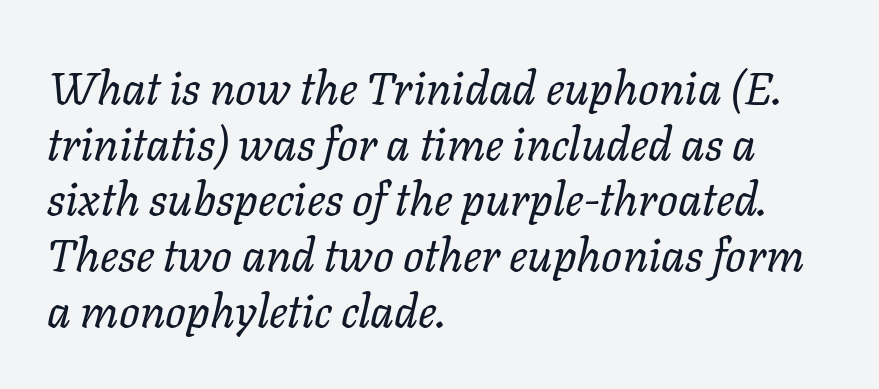
{"italic": "yes", "lean": "right", "slant_degrees": 11, "bold": "no", "weight": "regular", "width": "normal", "stroke_contrast": "low", "x_height": "medium", "monospaced": "no", "underline": "no", "align": "left", "line_spacing_ratio": 1.21, "letter_spacing": "normal", "letter_spacing_em": 0.0, "glyph_px": 46}
